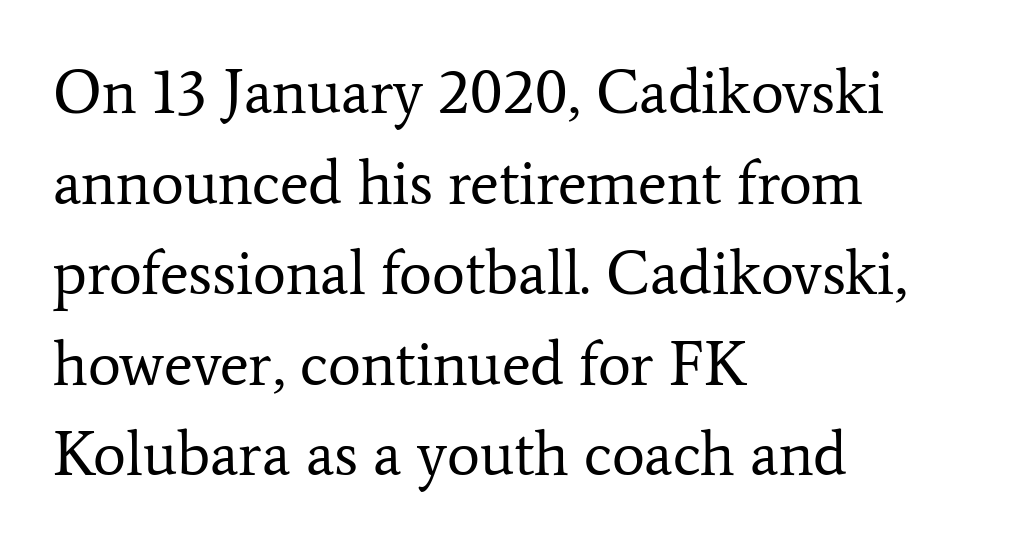
Character widths vary here, with narrow letters taking less room than wide ones. No word sits above an underline. This block has exactly the height ordinary leading produces. Notice how the stems are strictly vertical — no italics here. Visually the block forms a straight wall on the left and a jagged coastline on the right. These lines are composed in type with serifs.
